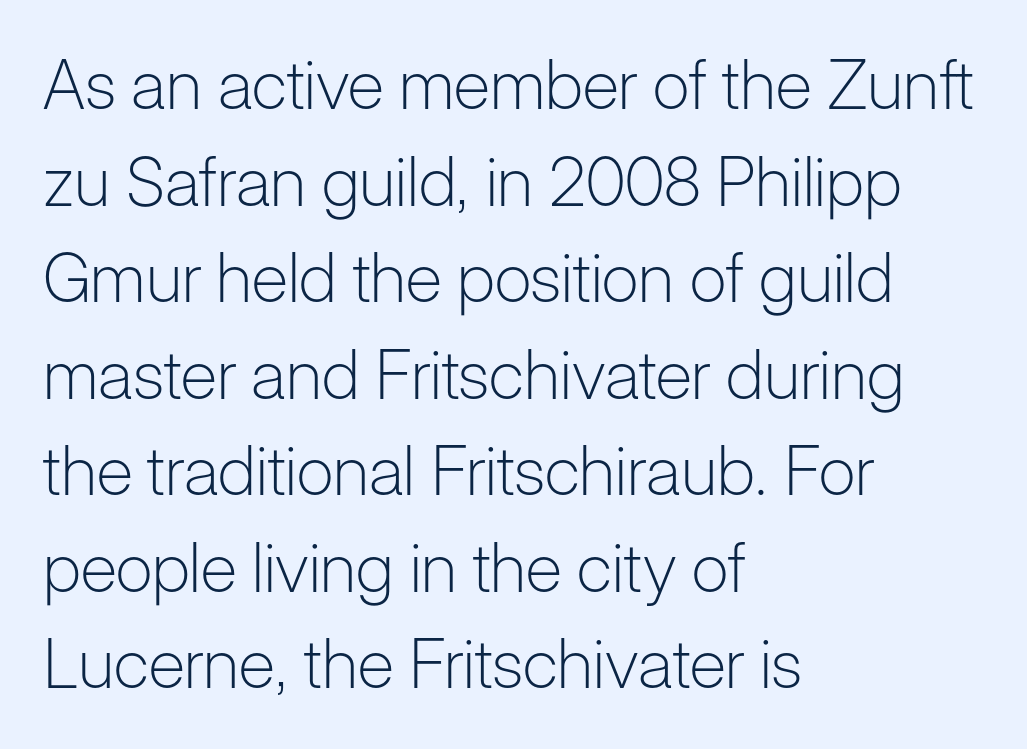
The zone under the glyphs is completely vacant. Do the characters align in a grid? No, the font is proportional. Baseline-to-baseline distance is the conventional proportion of letter height. Heft: none added — not bold.
